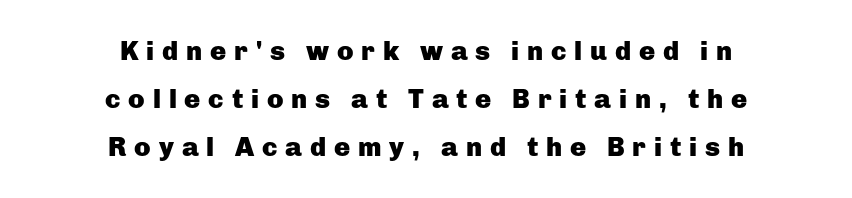
The image shows 27 px bold type, upright; set centered, line spacing 1.78x, unusually wide letter spacing (+0.29 em), not underlined.
